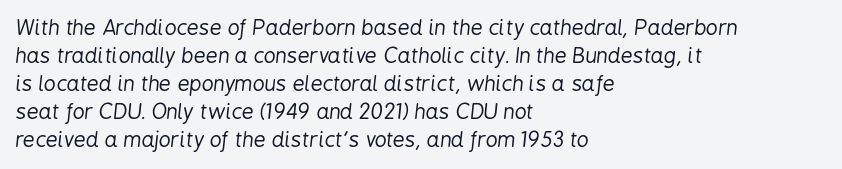
{"italic": "yes", "lean": "right", "slant_degrees": 6, "bold": "no", "underline": "no", "align": "left", "line_spacing": "normal", "line_spacing_ratio": 1.33, "letter_spacing": "normal", "letter_spacing_em": 0.0, "glyph_px": 21}
